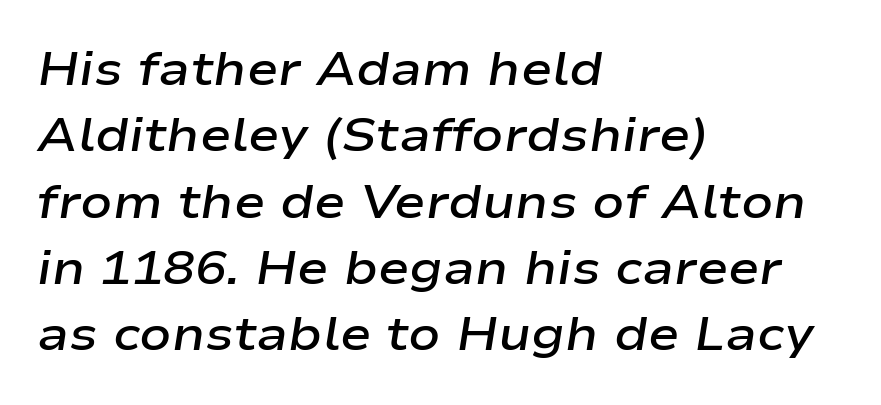
{"italic": "yes", "lean": "right", "slant_degrees": 9, "bold": "semi", "weight": "semibold", "width": "wide", "stroke_contrast": "low", "x_height": "medium", "monospaced": "no", "underline": "no", "align": "left", "line_spacing": "normal", "line_spacing_ratio": 1.41, "letter_spacing": "normal", "letter_spacing_em": 0.0, "glyph_px": 47}
